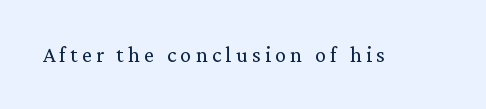
{"italic": "no", "bold": "no", "underline": "no", "letter_spacing": "wide", "letter_spacing_em": 0.2, "glyph_px": 22}
